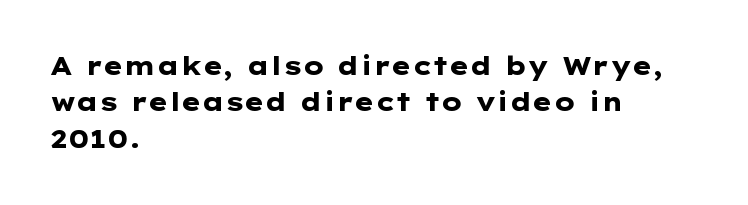
The image shows 25 px bold type, upright; set left-aligned, normal line spacing (1.46x), normal letter spacing, not underlined.
